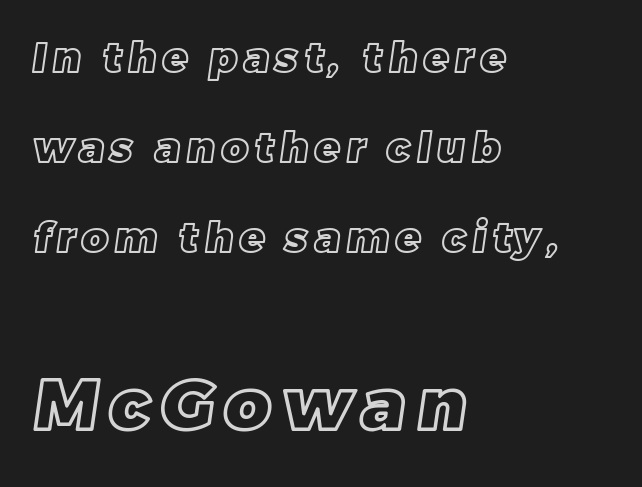
The image shows 71 px text type; set left-aligned, loose line spacing (2.2x), not underlined; the second (bottom) block is 1.73x larger; a large x-height.
